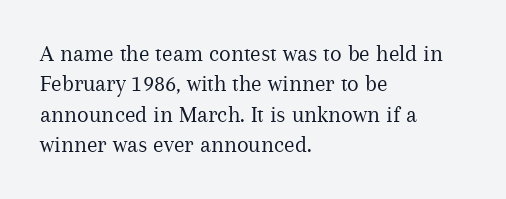
{"italic": "no", "bold": "no", "underline": "no", "align": "left", "line_spacing": "normal", "line_spacing_ratio": 1.27, "letter_spacing": "normal", "letter_spacing_em": 0.0, "glyph_px": 24}
